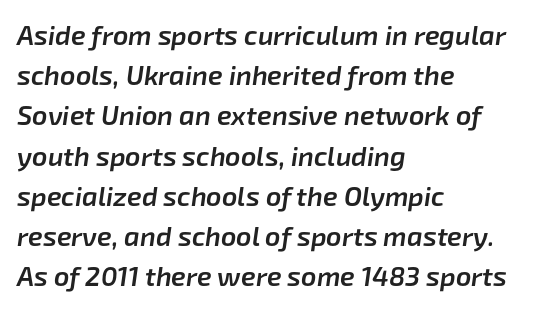
Rendered with sloped, italic letterforms. The string is rendered with underlining switched off. This block has exactly the height ordinary leading produces. Is the type bold? Partly — it's a semibold, heavier than regular but not fully bold. Observe the ordinary spacing: letters are neighbours, not strangers.
